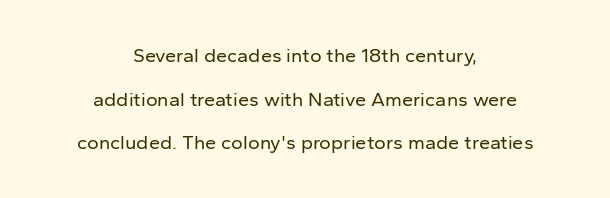
The weight tops out at a normal text grade. These lines were composed using upright roman letters. Summary of vertical rhythm: relaxed, with wide interline spacing. Casual observation: everything's sitting right in the middle.
